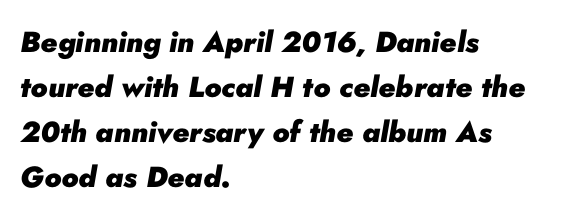
Q: Is the text bold? A: Yes.
Q: Is the text italic (slanted)? A: Yes, it leans right by about 10 degrees.
Q: Is the text underlined? A: No.
Q: How is the paragraph aligned? A: Left-aligned.
Q: Is the spacing between letters normal or unusually wide? A: Normal.
Q: Is the spacing between lines tight, normal or loose? A: Normal.
Q: Width (condensed, normal, or wide)? A: Normal.
Q: Stroke contrast? A: Low.
Q: x-height? A: Small.
Q: Monospaced? A: No.
